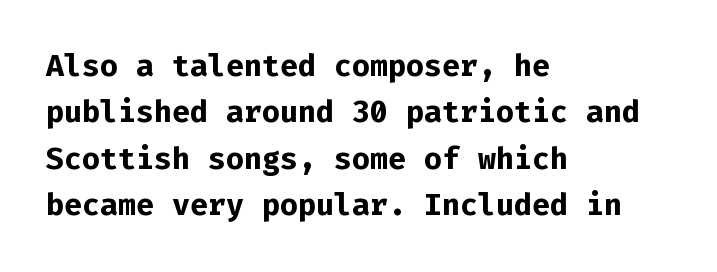
The image shows 30 px bold sans-serif type, upright, monospaced; set left-aligned, normal line spacing (1.55x), normal letter spacing, not underlined; low stroke contrast and a medium x-height.
